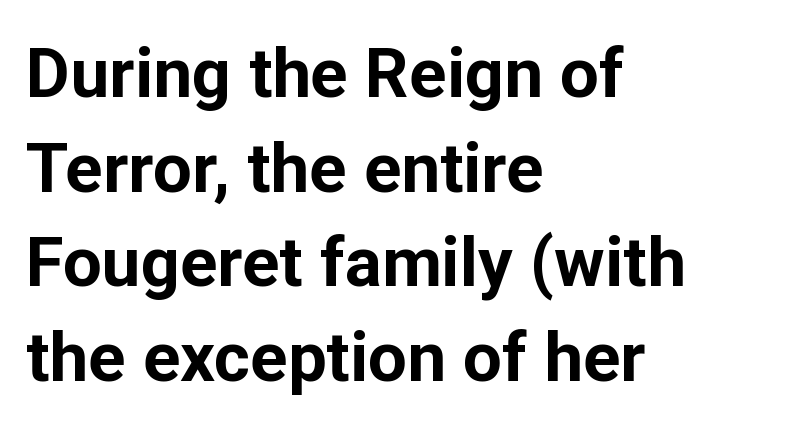
The image shows 69 px bold sans-serif type, upright; set left-aligned, normal line spacing (1.37x), normal letter spacing, not underlined; low stroke contrast and a medium x-height.
